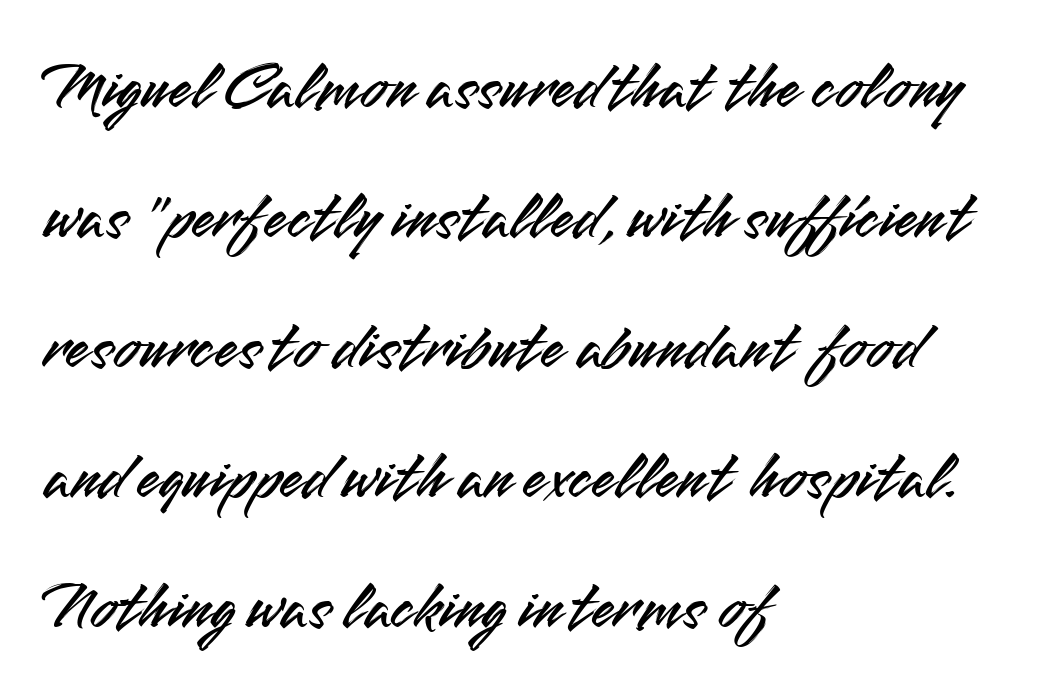
{"serif": "no", "width": "normal", "stroke_contrast": "medium", "x_height": "small", "monospaced": "no", "underline": "no", "align": "left", "line_spacing": "loose", "line_spacing_ratio": 1.91, "letter_spacing": "normal", "letter_spacing_em": 0.0, "glyph_px": 68}
